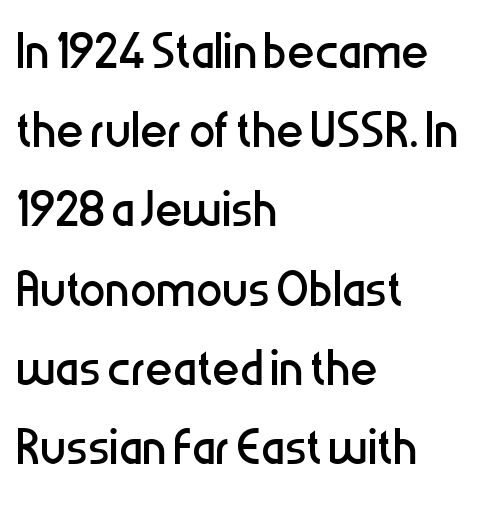
{"serif": "no", "italic": "no", "bold": "no", "weight": "regular", "width": "condensed", "stroke_contrast": "low", "x_height": "medium", "monospaced": "no", "underline": "no", "align": "left", "line_spacing_ratio": 1.2, "letter_spacing": "normal", "letter_spacing_em": 0.0, "glyph_px": 66}
